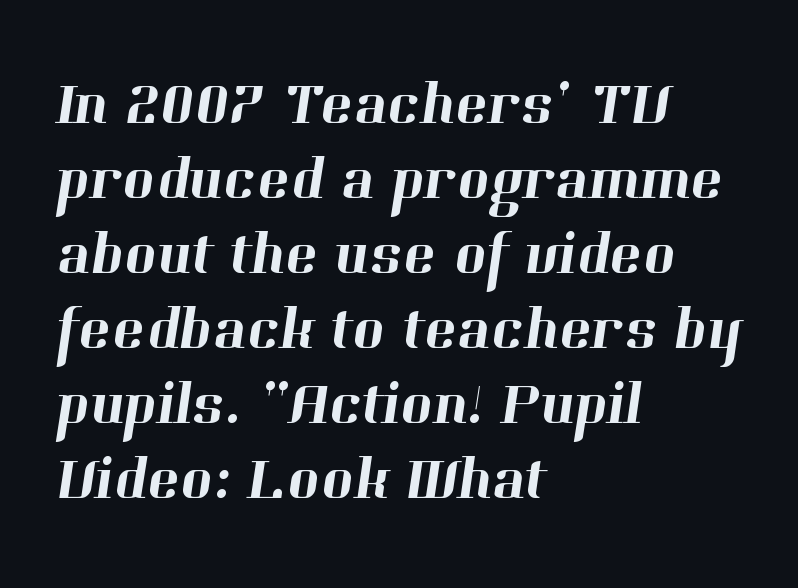
Varying glyph widths throughout — classic text-font behaviour. Observe the ordinary spacing: letters are neighbours, not strangers. This is serif lettering, the kind often seen in printed books. The glyphs are unaccompanied by any horizontal stroke below them. The text block is weighted toward the left margin, trailing off unevenly rightward.
